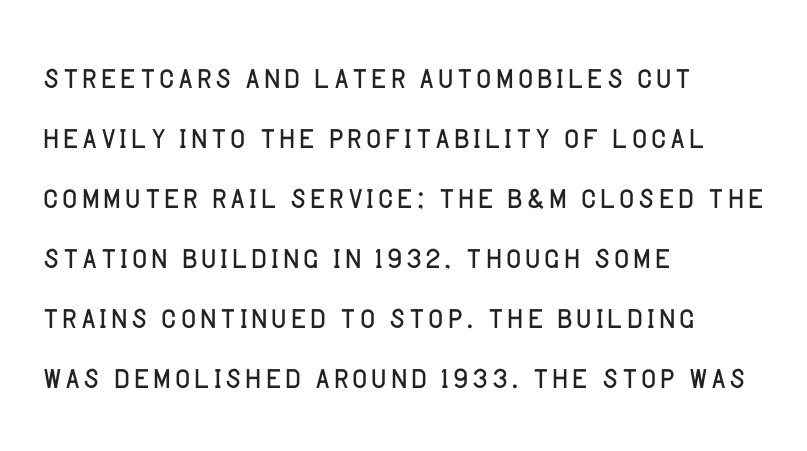
{"serif": "no", "italic": "no", "bold": "no", "weight": "light", "width": "normal", "stroke_contrast": "low", "x_height": "large", "monospaced": "no", "underline": "no", "align": "left", "line_spacing": "normal", "line_spacing_ratio": 1.43, "letter_spacing": "normal", "letter_spacing_em": 0.0, "glyph_px": 42}
